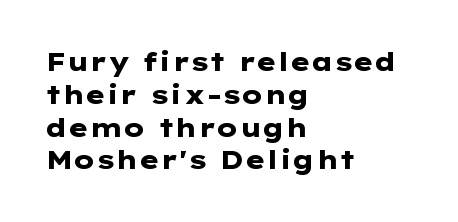
{"italic": "no", "bold": "yes", "underline": "no", "align": "left", "line_spacing": "normal", "line_spacing_ratio": 1.26, "letter_spacing": "normal", "letter_spacing_em": 0.0, "glyph_px": 26}
